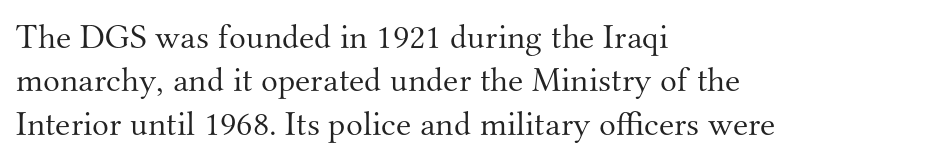
Q: Is the text bold? A: No.
Q: Is the text italic (slanted)? A: No, it is upright.
Q: Is the typeface a serif or a sans-serif typeface? A: Serif.
Q: Is the text underlined? A: No.
Q: How is the paragraph aligned? A: Left-aligned.
Q: Is the spacing between letters normal or unusually wide? A: Normal.
Q: Width (condensed, normal, or wide)? A: Normal.
Q: Stroke contrast? A: Medium.
Q: x-height? A: Small.
Q: Monospaced? A: No.
